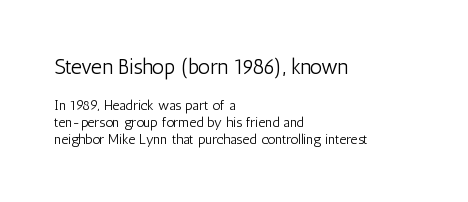
The image shows 21 px text type, upright; set left-aligned, line spacing 1.2x, normal letter spacing, not underlined; the first (top) block is 1.5x larger.
